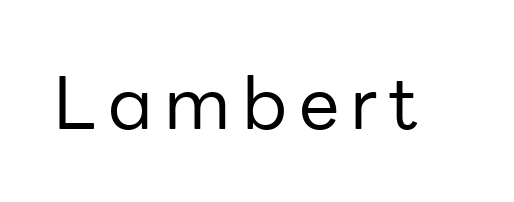
{"serif": "no", "italic": "no", "bold": "no", "weight": "regular", "width": "normal", "stroke_contrast": "low", "x_height": "medium", "monospaced": "no", "underline": "no", "glyph_px": 72}
